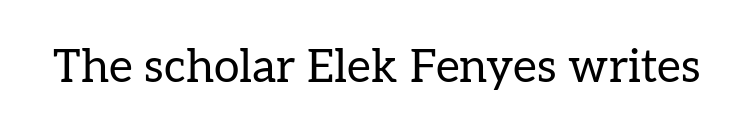
The image shows 46 px regular-weight serif type, upright; set normal letter spacing, not underlined; low stroke contrast and a medium x-height.
